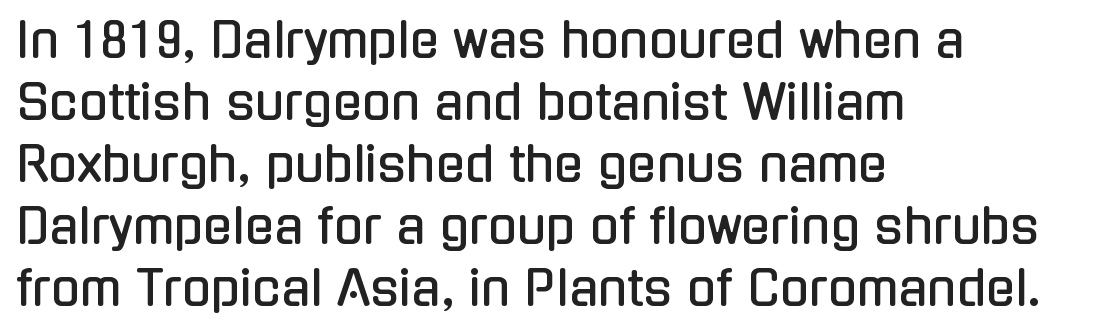
Rule under the text: the space is simply empty. The passage shown is typed in a proportional face where columns would drift. Italic: no, the glyphs are upright roman. Horizontal alignment here is leftward, the default for most running prose. Typographically, this falls in the sans-serif category. Regular leading.
